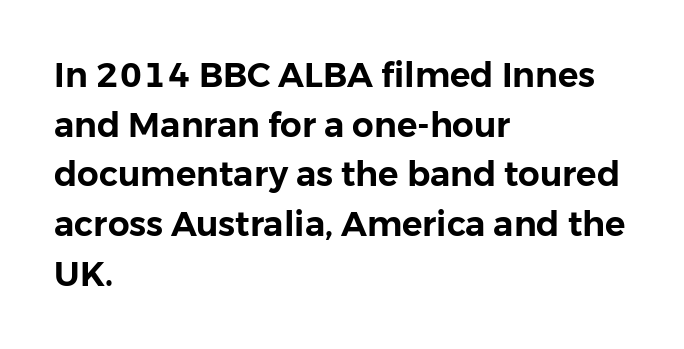
The image shows 34 px sans-serif type, upright; set left-aligned, normal line spacing (1.46x), normal letter spacing, not underlined; low stroke contrast and a medium x-height.
